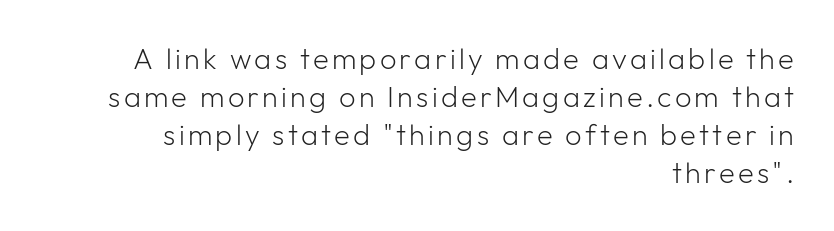
Is there much room between lines? A standard amount, neither cramped nor airy. If you drew a line through each stem, it would be perfectly vertical. The specimen omits any rule beneath the text block's lines. Stems and bowls with no extra thickness — not bold.
